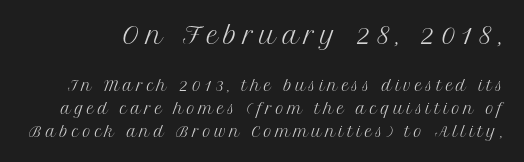
Each row of text sits above clean, open space. The earlier block is typeset at a bigger size than the later block. Is the type heavy? It reads as light-to-regular instead. Observe the wide spacing: letters keep a clear distance from each other.
